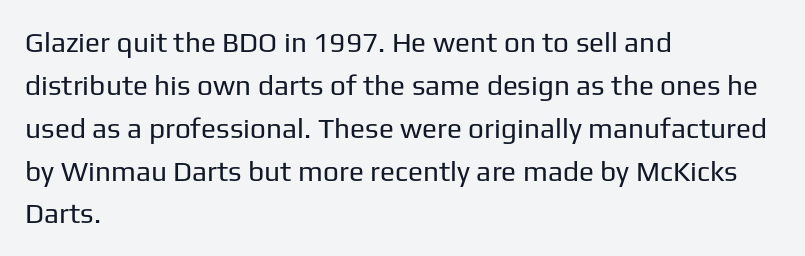
The image shows 28 px regular-weight sans-serif type, upright; set left-aligned, normal line spacing (1.53x), normal letter spacing, not underlined; low stroke contrast and a medium x-height.
